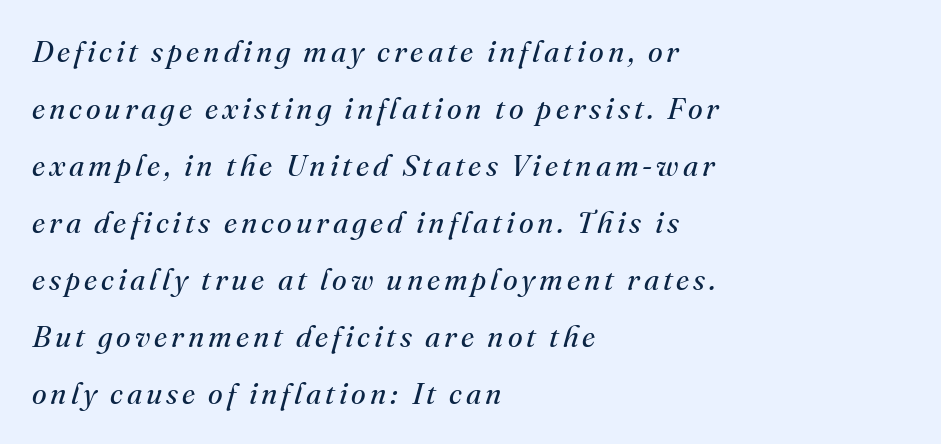
Q: Is the text bold? A: No.
Q: Is the text italic (slanted)? A: Yes, it leans right by about 16 degrees.
Q: Is the typeface a serif or a sans-serif typeface? A: Serif.
Q: Is the text underlined? A: No.
Q: How is the paragraph aligned? A: Left-aligned.
Q: Is the spacing between lines tight, normal or loose? A: Loose.
Q: Width (condensed, normal, or wide)? A: Normal.
Q: Stroke contrast? A: Medium.
Q: x-height? A: Small.
Q: Monospaced? A: No.
